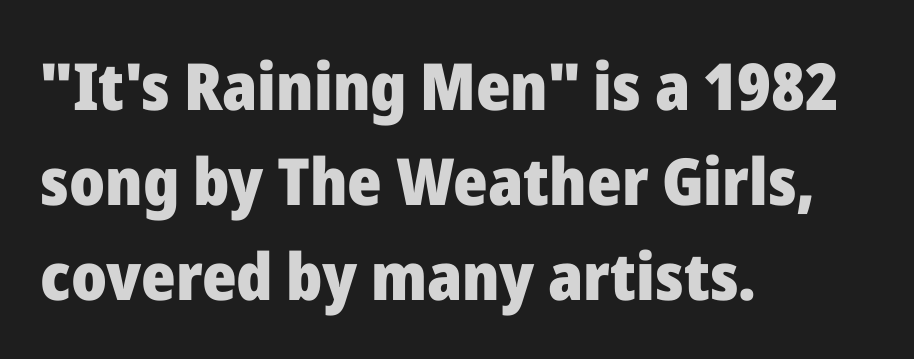
The image shows 65 px heavy sans-serif type, upright; set left-aligned, normal line spacing (1.46x), normal letter spacing, not underlined; low stroke contrast and a medium x-height.
